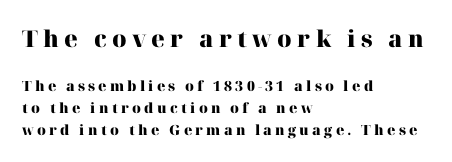
The compositor pushed each line to the left boundary. Honestly, there is no underline to notice here at all. Look at the tracking — it's clearly loosened, letters drifting apart. Between these two stacked blocks, the higher one wins on size. You'd pick this weight for a headline — it's a proper bold.
